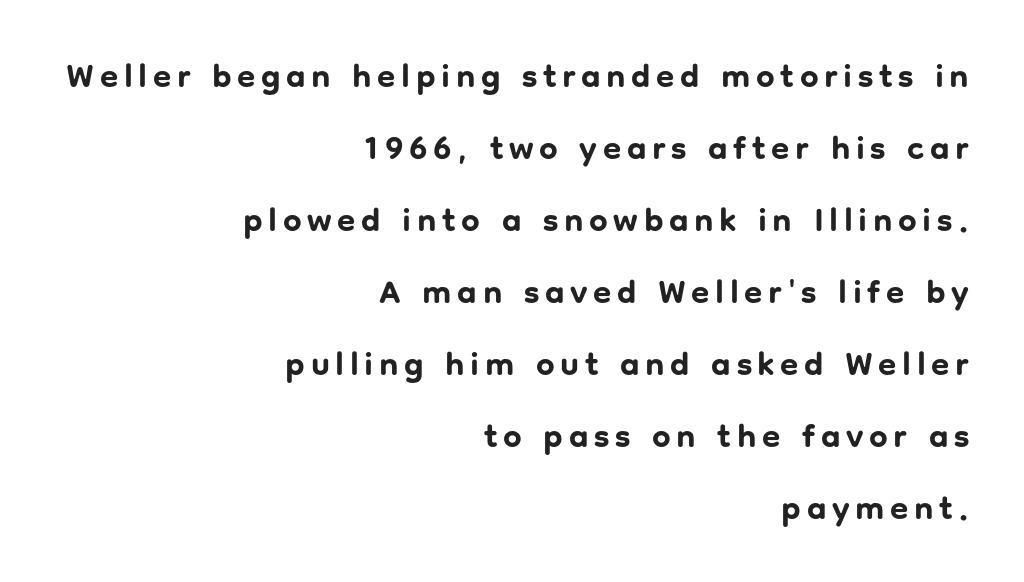
The foot of each line stays bare and open. The rendering uses a bold face; every stroke is thick and dark. One glance says open: line gaps are wider than usual. The characters display no serif detailing; their extremities are plain. The lettering holds an erect, upright posture throughout. Think of a printed novel: that variable character pitch is what you see here.
